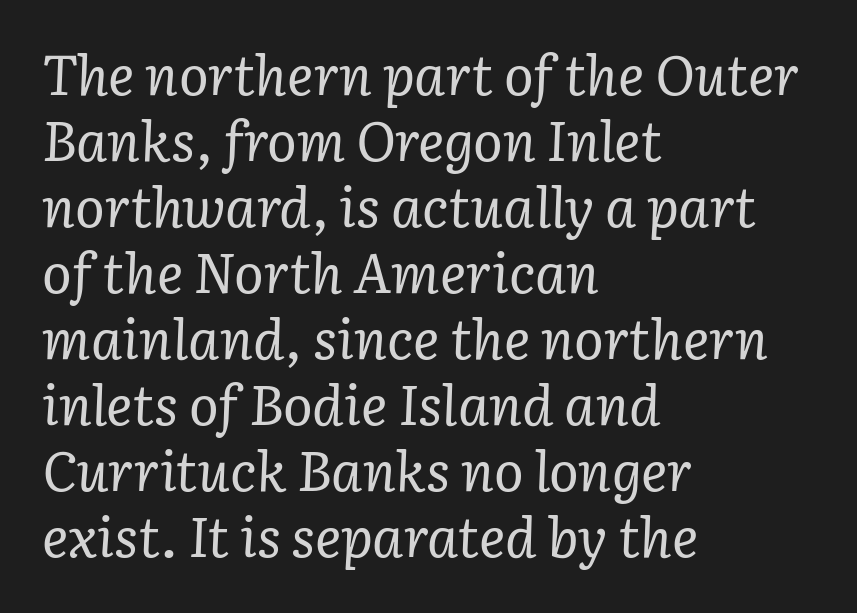
Q: Is the text bold? A: No.
Q: Is the text italic (slanted)? A: Yes, it leans right by about 3 degrees.
Q: Is the typeface a serif or a sans-serif typeface? A: Serif.
Q: Is the text underlined? A: No.
Q: How is the paragraph aligned? A: Left-aligned.
Q: Is the spacing between letters normal or unusually wide? A: Normal.
Q: Width (condensed, normal, or wide)? A: Normal.
Q: Stroke contrast? A: Low.
Q: x-height? A: Medium.
Q: Monospaced? A: No.
